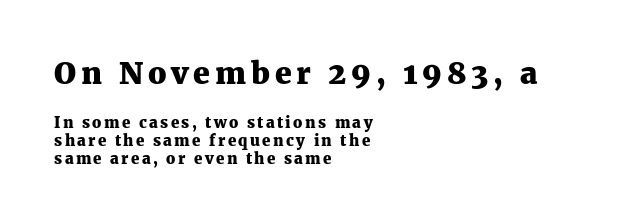
This rendering features lettering with no underline. Bold? Absolutely — the strokes are thick and heavy. The paragraph has a hard left edge and a soft right edge. Do the characters align in a grid? No, the font is proportional. The face used here is seriffed, in the tradition of book romans. In this sample the first text group is rendered at the bigger scale.
